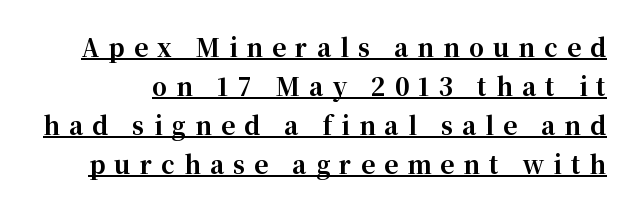
Q: Is the text bold? A: Yes.
Q: Is the text italic (slanted)? A: No, it is upright.
Q: Is the text underlined? A: Yes.
Q: Is the spacing between letters normal or unusually wide? A: Unusually wide.
Q: Is the spacing between lines tight, normal or loose? A: Normal.
